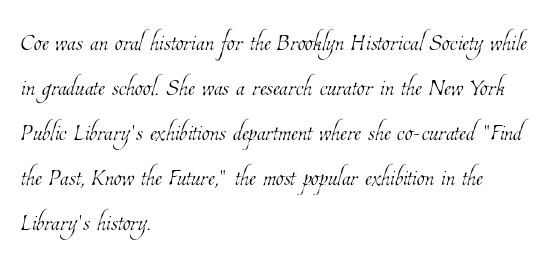
The image shows 32 px thin, condensed type; set left-aligned, normal line spacing (1.41x), normal letter spacing, not underlined; low stroke contrast and a medium x-height.
